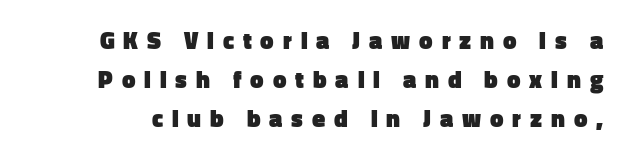
Horizontal bands of white between lines are of average thickness. Posture: vertical. The space directly below the letters is spotless. The rendering inserts visible extra space after every character.
